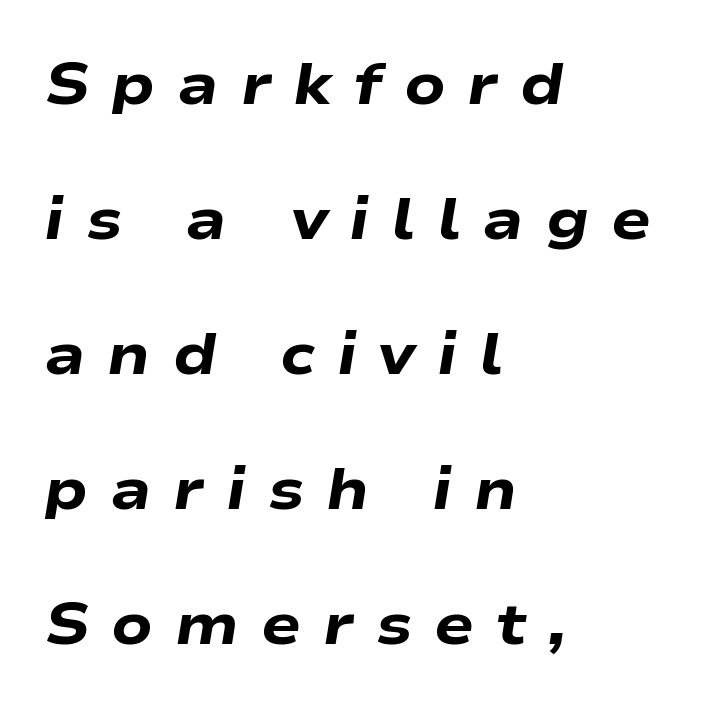
The image shows 59 px heavy, wide type, italic (leaning right); set left-aligned, loose line spacing (2.29x), unusually wide letter spacing (+0.37 em), not underlined; low stroke contrast and a medium x-height.
